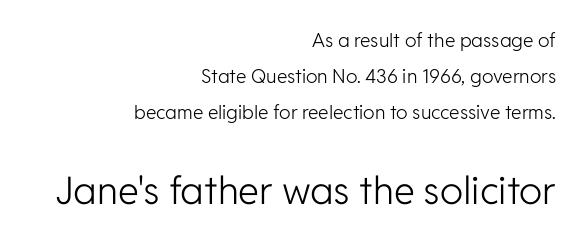
{"serif": "no", "italic": "no", "bold": "no", "weight": "light", "width": "normal", "stroke_contrast": "low", "x_height": "medium", "monospaced": "no", "underline": "no", "align": "right", "line_spacing_ratio": 1.89, "letter_spacing": "normal", "letter_spacing_em": 0.0, "larger_block": "second", "size_ratio": 2.0, "glyph_px": 38}
